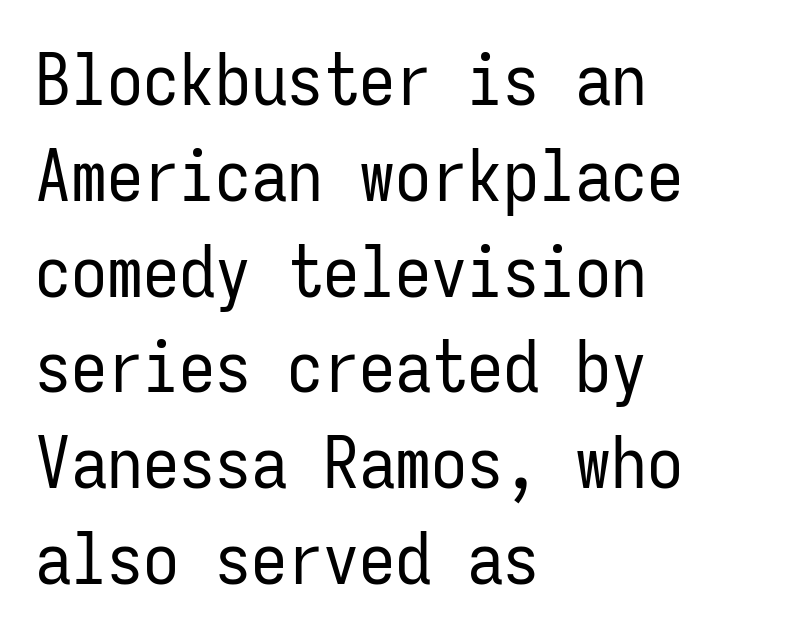
The typesetting does not lean heavy: it is not bold. The paragraph shown leans on its left margin. The specimen omits any rule beneath the text block's lines. A typesetter would call this zero additional tracking. Normally led — the rows are evenly, conventionally spaced. Unlike a traditional serif, this face leaves its strokes unadorned.
